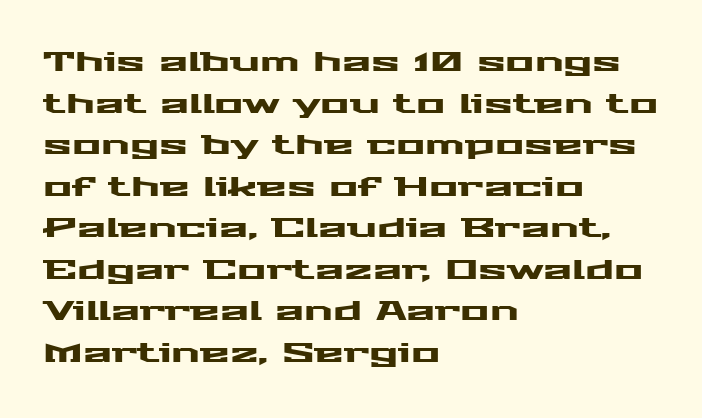
A typesetter would call this zero additional tracking. Line beginnings align vertically; line endings do not. The leading is moderate, giving the passage an even texture. No italicization has been applied; the sample stays upright. This rendering features lettering with no underline.
